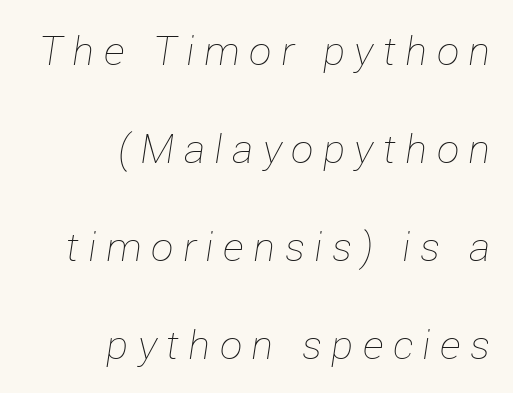
The image shows 40 px thin type, italic (leaning right); set right-aligned, loose line spacing (2.45x), unusually wide letter spacing (+0.24 em), not underlined; low stroke contrast and a medium x-height.
